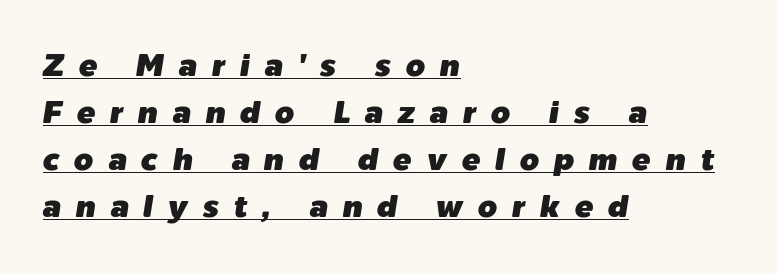
{"italic": "yes", "lean": "right", "slant_degrees": 9, "width": "normal", "stroke_contrast": "low", "x_height": "medium", "monospaced": "no", "underline": "yes", "align": "left", "line_spacing": "normal", "line_spacing_ratio": 1.52, "letter_spacing": "wide", "letter_spacing_em": 0.47, "glyph_px": 31}
